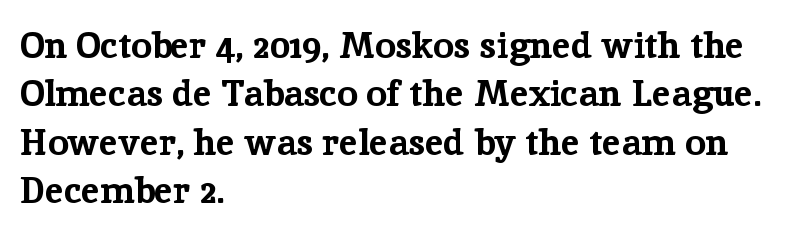
The image shows 37 px bold serif type, upright; set left-aligned, normal line spacing (1.31x), normal letter spacing, not underlined; low stroke contrast and a medium x-height.
